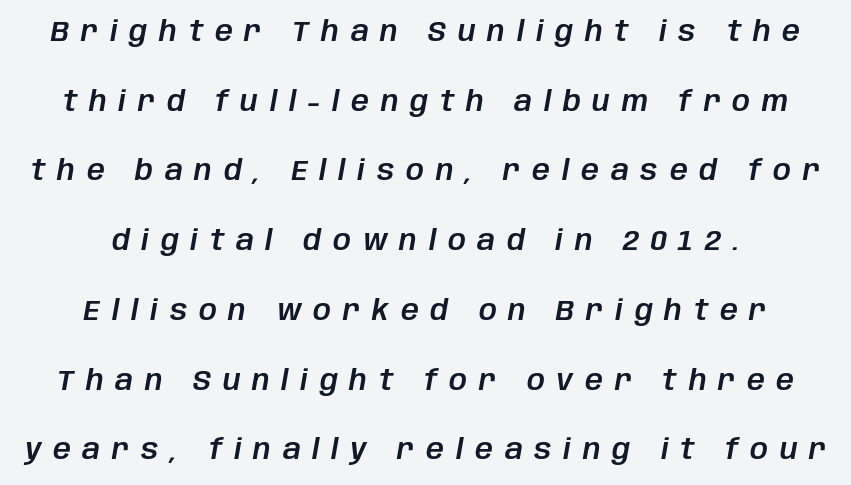
The image shows 28 px text type, italic (leaning right); set centered, loose line spacing (2.49x), unusually wide letter spacing (+0.42 em), not underlined; low stroke contrast and a large x-height.
